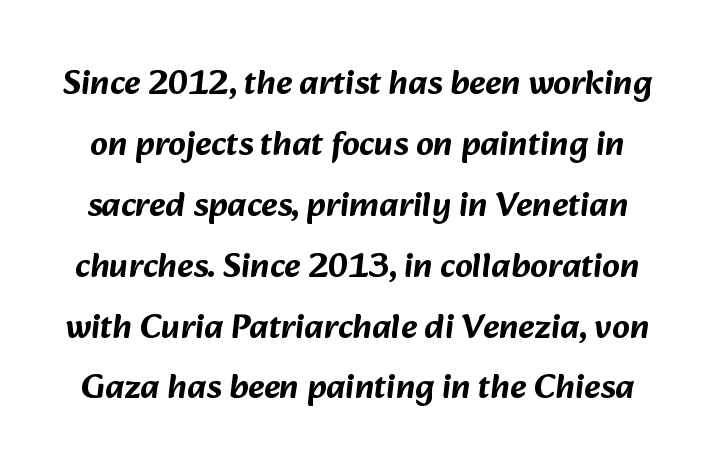
The image shows 35 px sans-serif type; set line spacing 1.74x, normal letter spacing, not underlined; low stroke contrast and a medium x-height.
